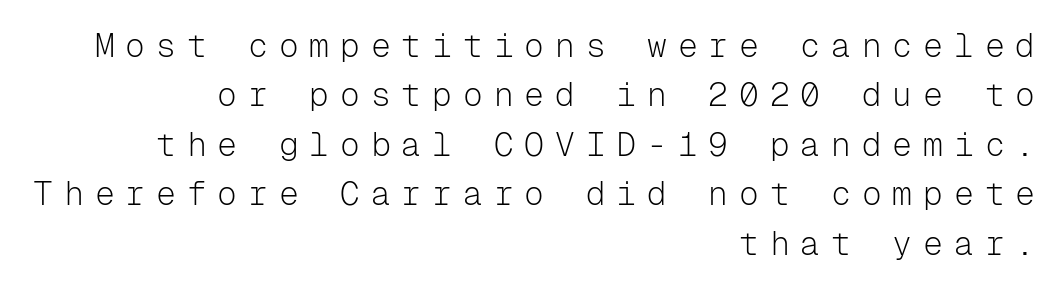
Q: Is the text bold? A: No.
Q: Is the text italic (slanted)? A: No, it is upright.
Q: Is the typeface a serif or a sans-serif typeface? A: Sans-serif.
Q: Is the text underlined? A: No.
Q: How is the paragraph aligned? A: Right-aligned.
Q: Is the spacing between letters normal or unusually wide? A: Unusually wide.
Q: Is the spacing between lines tight, normal or loose? A: Normal.
Q: Width (condensed, normal, or wide)? A: Normal.
Q: Stroke contrast? A: Low.
Q: x-height? A: Medium.
Q: Monospaced? A: Yes.
